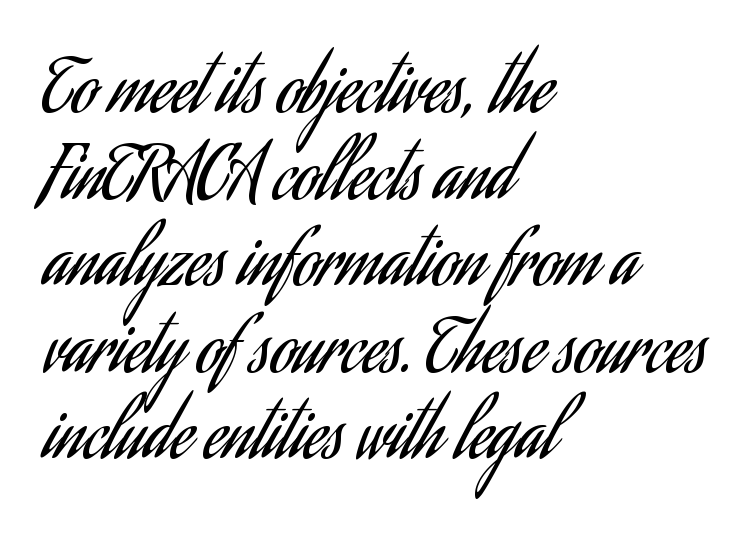
Q: Is the text bold? A: No.
Q: Is the text italic (slanted)? A: Yes.
Q: Is the typeface a serif or a sans-serif typeface? A: Sans-serif.
Q: Is the text underlined? A: No.
Q: How is the paragraph aligned? A: Left-aligned.
Q: Is the spacing between letters normal or unusually wide? A: Normal.
Q: Width (condensed, normal, or wide)? A: Condensed.
Q: Stroke contrast? A: Low.
Q: x-height? A: Small.
Q: Monospaced? A: No.
